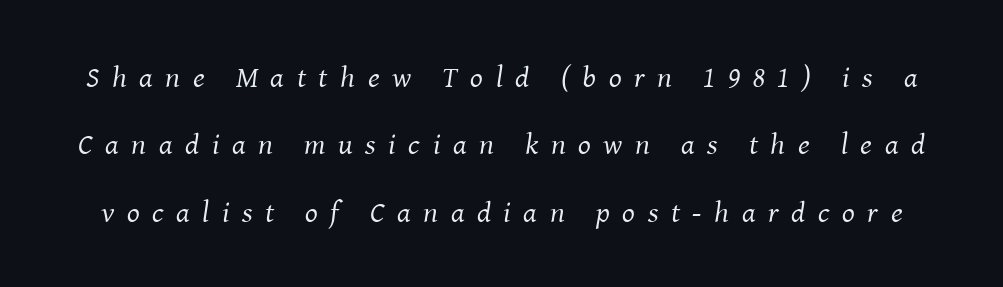
The rendering uses natural spacing where letterforms have individual widths. No letter is thick-stroked: the sample isn't bold. Notice the wide empty band between every row — that's loose leading. The axis of the letterforms is tilted away from vertical. Inter-character spacing is expanded well beyond the font's built-in metrics.
